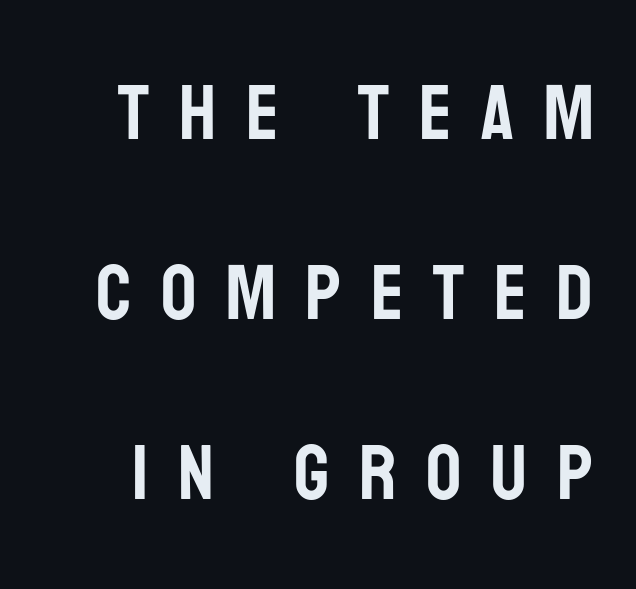
Q: Is the text italic (slanted)? A: No, it is upright.
Q: Is the typeface a serif or a sans-serif typeface? A: Sans-serif.
Q: Is the text underlined? A: No.
Q: Is the spacing between letters normal or unusually wide? A: Unusually wide.
Q: Is the spacing between lines tight, normal or loose? A: Loose.
Q: Width (condensed, normal, or wide)? A: Condensed.
Q: Stroke contrast? A: Low.
Q: x-height? A: Large.
Q: Monospaced? A: No.
